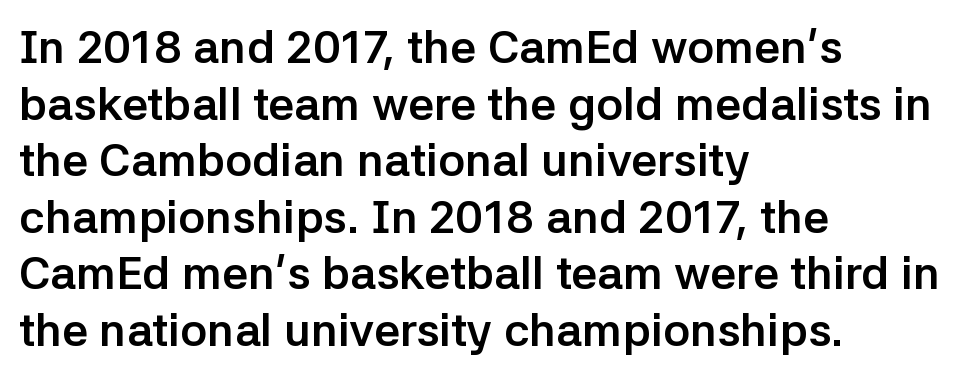
Q: Is the text bold? A: Yes.
Q: Is the text italic (slanted)? A: No, it is upright.
Q: Is the typeface a serif or a sans-serif typeface? A: Sans-serif.
Q: Is the text underlined? A: No.
Q: How is the paragraph aligned? A: Left-aligned.
Q: Is the spacing between letters normal or unusually wide? A: Normal.
Q: Width (condensed, normal, or wide)? A: Normal.
Q: Stroke contrast? A: Low.
Q: x-height? A: Medium.
Q: Monospaced? A: No.
